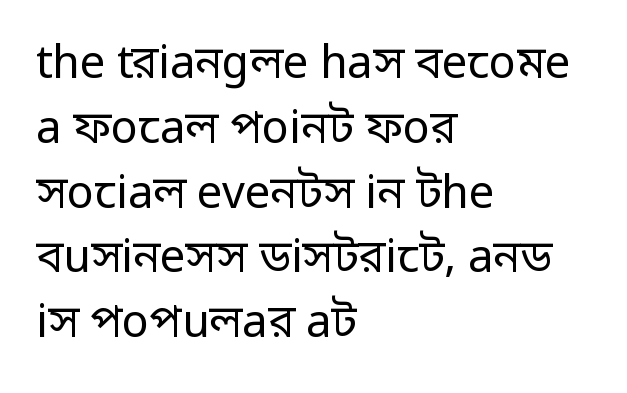
Q: Is the text bold? A: No.
Q: Is the text italic (slanted)? A: No, it is upright.
Q: Is the typeface a serif or a sans-serif typeface? A: Sans-serif.
Q: Is the text underlined? A: No.
Q: How is the paragraph aligned? A: Left-aligned.
Q: Is the spacing between letters normal or unusually wide? A: Normal.
Q: Is the spacing between lines tight, normal or loose? A: Normal.
Q: Width (condensed, normal, or wide)? A: Normal.
Q: Stroke contrast? A: Low.
Q: x-height? A: Medium.
Q: Monospaced? A: No.
